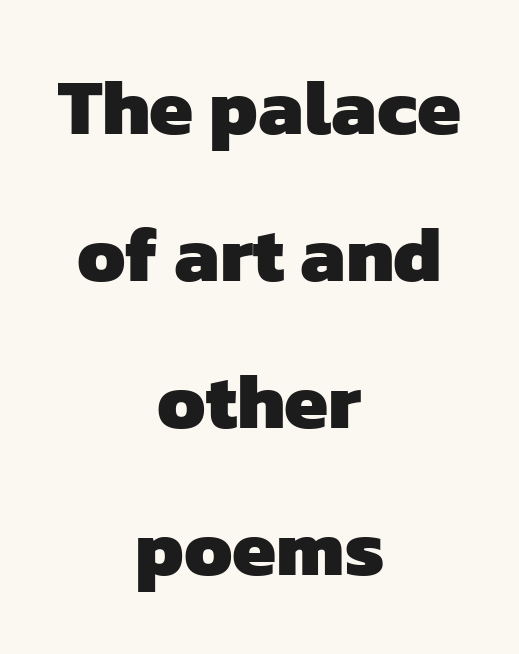
The image shows 79 px heavy sans-serif type; set centered, line spacing 1.86x, normal letter spacing, not underlined; low stroke contrast and a medium x-height.
